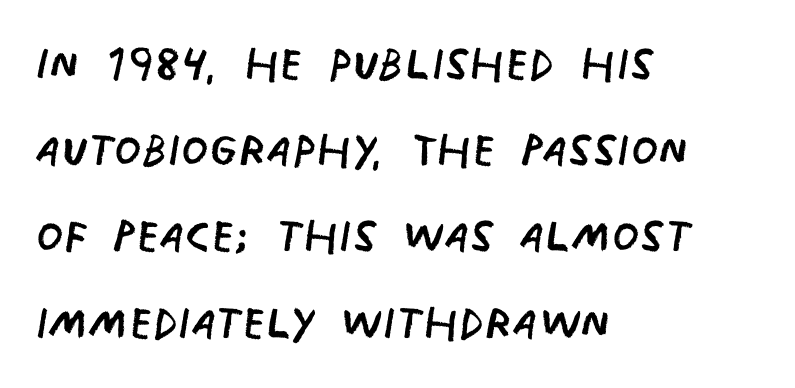
{"serif": "no", "bold": "no", "weight": "regular", "width": "condensed", "stroke_contrast": "low", "x_height": "large", "monospaced": "no", "underline": "no", "align": "left", "line_spacing": "normal", "line_spacing_ratio": 1.39, "letter_spacing": "normal", "letter_spacing_em": 0.0, "glyph_px": 62}
